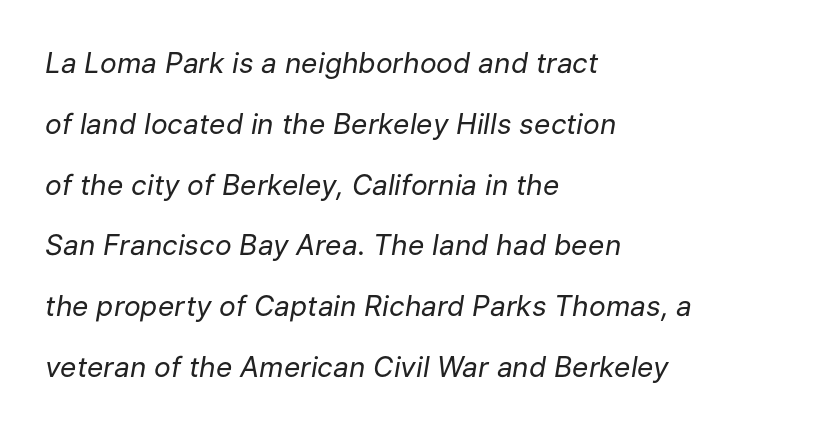
The image shows 28 px regular-weight type, italic (leaning right); set left-aligned, loose line spacing (2.17x), normal letter spacing, not underlined; low stroke contrast and a medium x-height.
